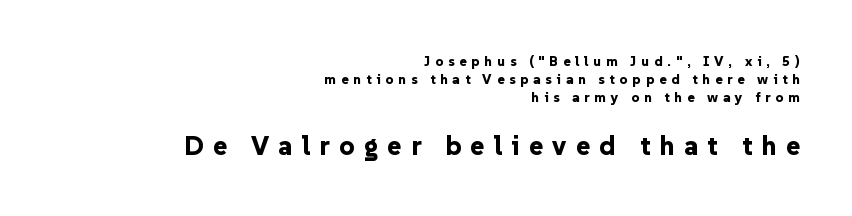
Caption: bold face, heavy strokes. This sample is right-justified, so line beginnings fall wherever the words allow. The font's upright variant was chosen for this text. The glyphs are unaccompanied by any horizontal stroke below them. Honestly, the letter spacing is so wide it's the main thing you notice.
